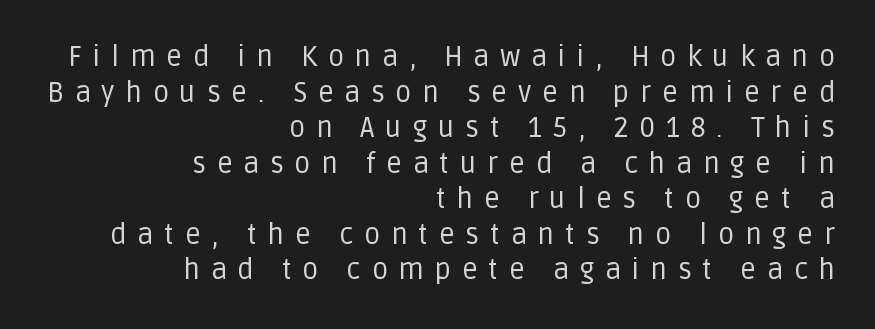
Substantial extra tracking has been applied to these lines. Think standard paragraph weight, or any step lighter than that. In terms of letterform style, serifs are entirely absent. Italic? Not at all — the glyphs are vertical. The paragraph shown leans on its right margin.
